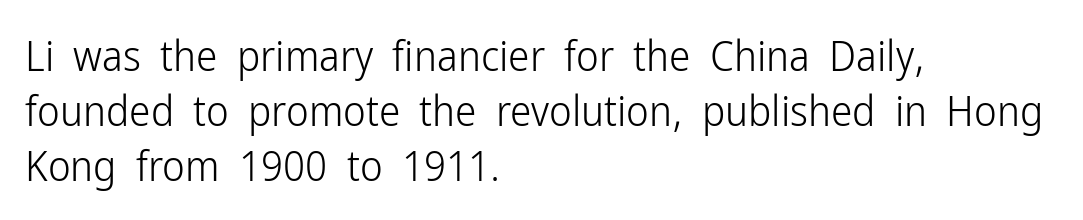
How are the letters spaced? Ordinarily, with no added tracking. Is there much room between lines? A standard amount, neither cramped nor airy. Glance below the letters and you will spot only blank space. The letters stand straight up with perfectly vertical stems.
